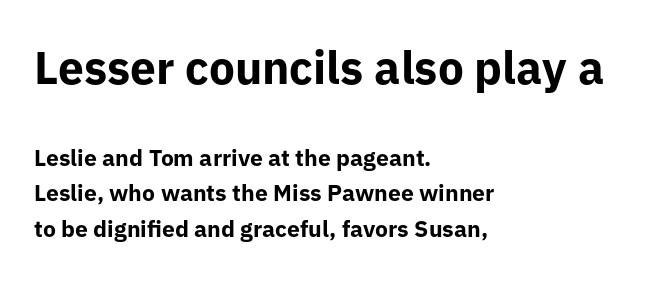
The image shows 46 px bold sans-serif type, upright; set left-aligned, normal line spacing (1.53x), normal letter spacing, not underlined; the first (top) block is 2.0x larger; low stroke contrast and a medium x-height.
